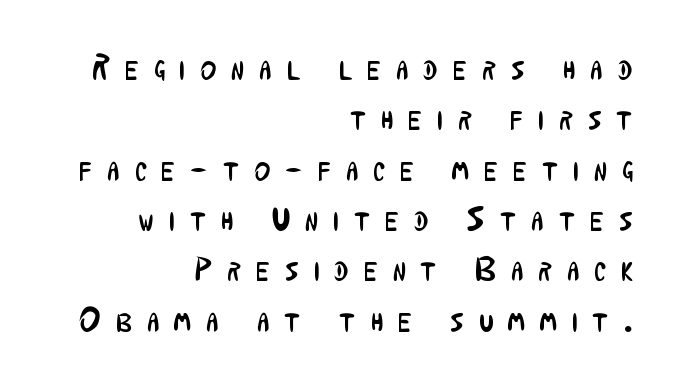
The image shows 34 px regular-weight, condensed sans-serif type, upright; set right-aligned, normal line spacing (1.48x), unusually wide letter spacing (+0.45 em), not underlined; low stroke contrast and a medium x-height.
